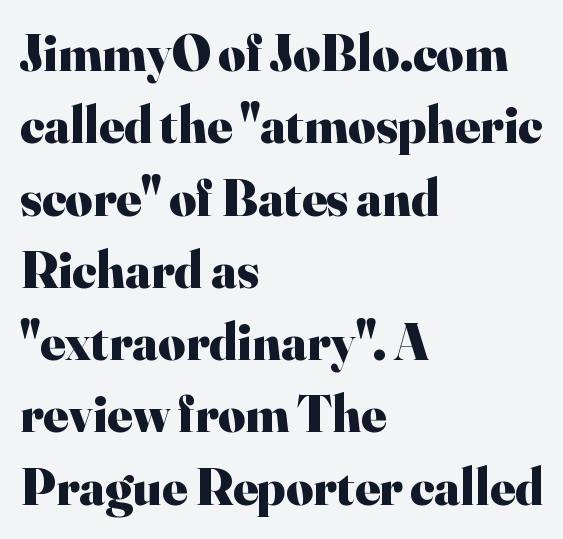
{"serif": "yes", "italic": "no", "bold": "yes", "weight": "heavy", "width": "normal", "stroke_contrast": "high", "x_height": "small", "monospaced": "no", "underline": "no", "align": "left", "line_spacing": "normal", "line_spacing_ratio": 1.39, "letter_spacing": "normal", "letter_spacing_em": 0.0, "glyph_px": 52}
